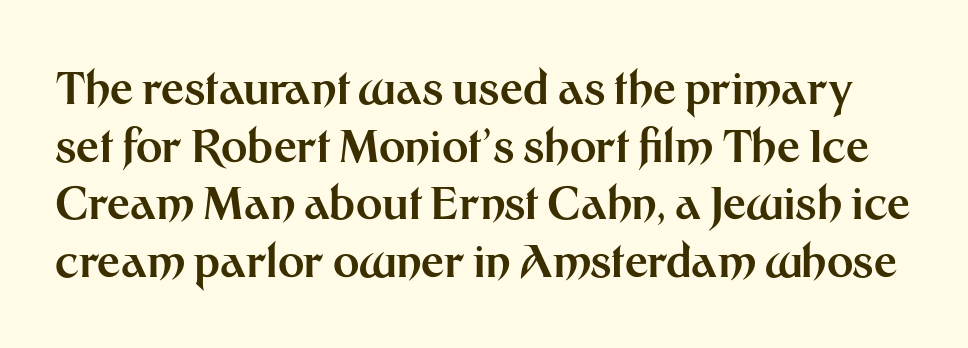
The image shows 45 px bold sans-serif type, upright; set normal line spacing (1.28x), normal letter spacing, not underlined; medium stroke contrast and a medium x-height.
